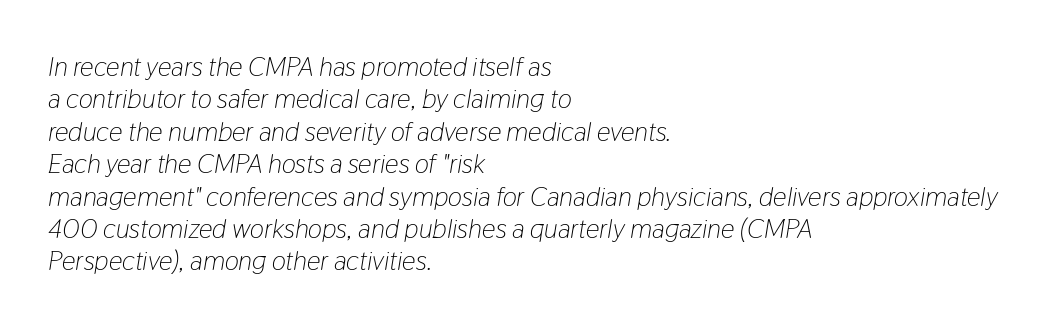
{"italic": "yes", "lean": "right", "slant_degrees": 9, "bold": "no", "underline": "no", "align": "left", "line_spacing_ratio": 1.2, "letter_spacing": "normal", "letter_spacing_em": 0.0, "glyph_px": 27}
